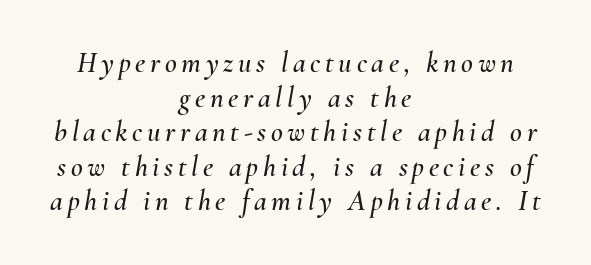
{"italic": "yes", "lean": "right", "slant_degrees": 10, "width": "normal", "stroke_contrast": "medium", "x_height": "small", "monospaced": "no", "underline": "no", "align": "center", "line_spacing_ratio": 1.19, "glyph_px": 29}
